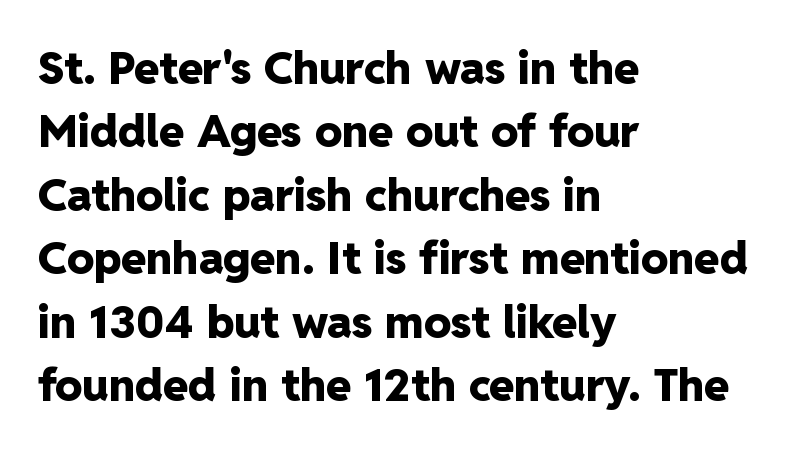
Q: Is the text bold? A: Yes.
Q: Is the text italic (slanted)? A: No, it is upright.
Q: Is the typeface a serif or a sans-serif typeface? A: Sans-serif.
Q: Is the text underlined? A: No.
Q: How is the paragraph aligned? A: Left-aligned.
Q: Is the spacing between letters normal or unusually wide? A: Normal.
Q: Is the spacing between lines tight, normal or loose? A: Normal.
Q: Width (condensed, normal, or wide)? A: Normal.
Q: Stroke contrast? A: Low.
Q: x-height? A: Medium.
Q: Monospaced? A: No.
